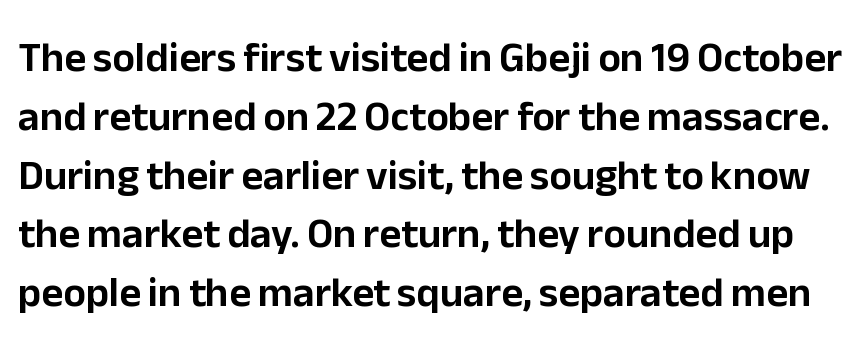
Note the varied advance widths — an 'i' is clearly narrower than an 'm'. Is the letter spacing exaggerated? No — it looks like the ordinary default. Whoever set this chose a conventional vertical rhythm. Italic? Not at all — the glyphs are vertical. Has an underline been added? It has not. Examine the stroke ends and you'll find no serifs.
